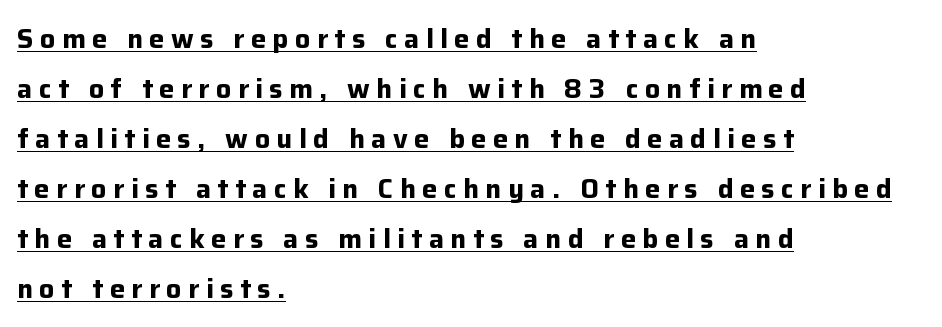
Q: Is the text bold? A: Yes.
Q: Is the text italic (slanted)? A: No, it is upright.
Q: Is the text underlined? A: Yes.
Q: How is the paragraph aligned? A: Left-aligned.
Q: Is the spacing between letters normal or unusually wide? A: Unusually wide.
